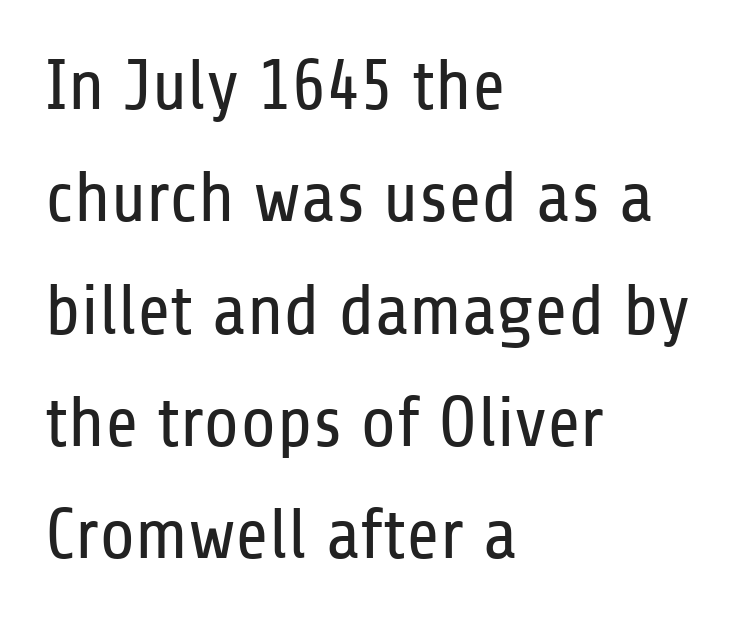
{"serif": "no", "italic": "no", "bold": "no", "weight": "regular", "width": "condensed", "stroke_contrast": "low", "x_height": "medium", "monospaced": "no", "underline": "no", "align": "left", "line_spacing": "normal", "line_spacing_ratio": 1.56, "letter_spacing": "normal", "letter_spacing_em": 0.0, "glyph_px": 72}
